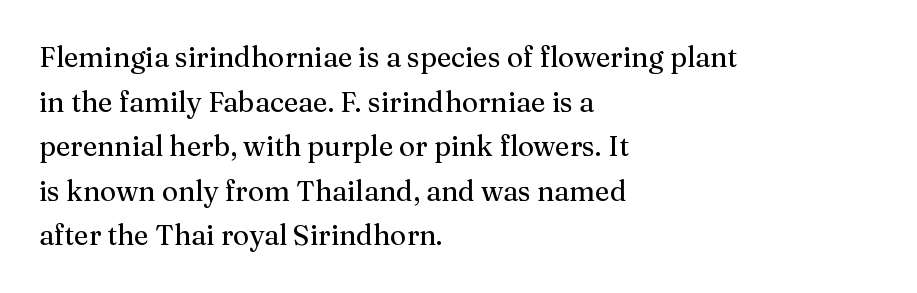
The image shows 28 px regular-weight serif type, upright; set left-aligned, normal line spacing (1.59x), normal letter spacing, not underlined; medium stroke contrast and a medium x-height.
